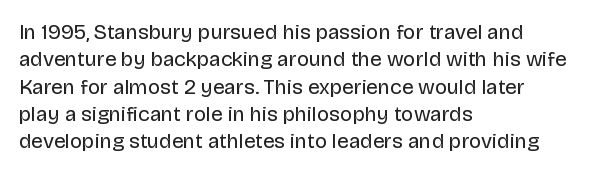
{"italic": "no", "bold": "no", "underline": "no", "align": "left", "line_spacing": "normal", "line_spacing_ratio": 1.3, "letter_spacing": "normal", "letter_spacing_em": 0.0, "glyph_px": 21}
